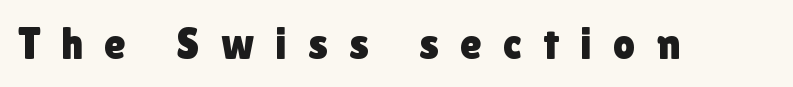
Q: Is the text italic (slanted)? A: No, it is upright.
Q: Is the typeface a serif or a sans-serif typeface? A: Sans-serif.
Q: Is the text underlined? A: No.
Q: Is the spacing between letters normal or unusually wide? A: Unusually wide.
Q: Width (condensed, normal, or wide)? A: Normal.
Q: Stroke contrast? A: Low.
Q: x-height? A: Medium.
Q: Monospaced? A: No.
